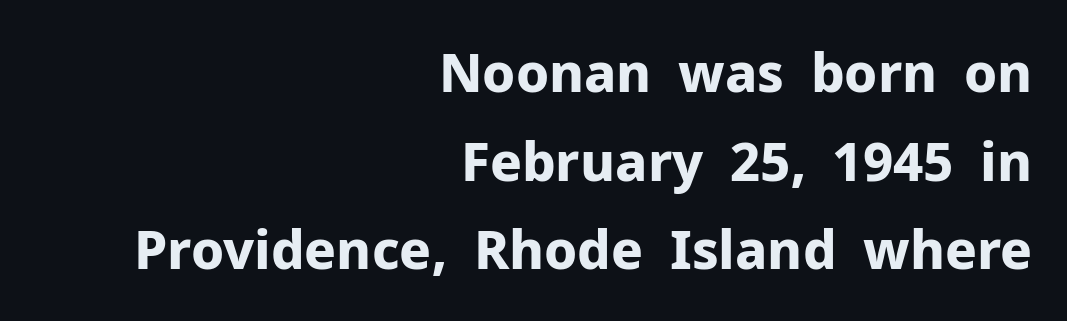
The image shows 53 px bold sans-serif type, upright; set right-aligned, normal line spacing (1.67x), normal letter spacing, not underlined; low stroke contrast and a medium x-height.
